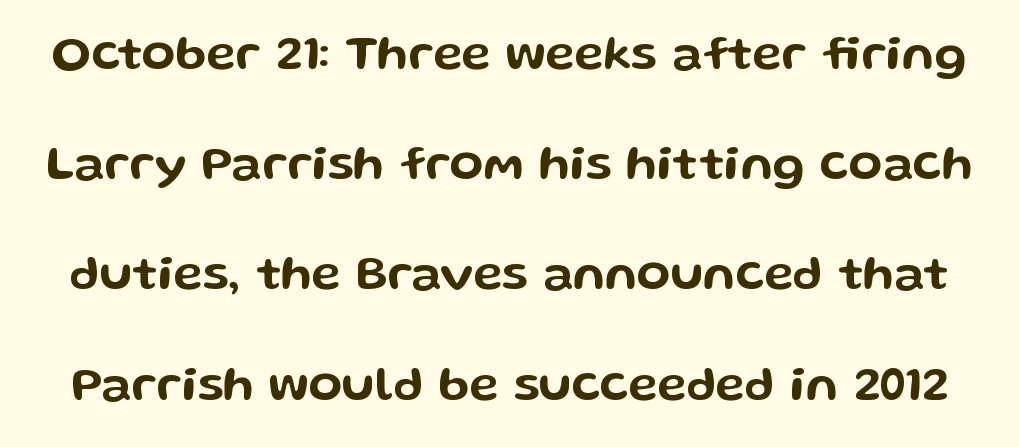
Quick note: underline off. These lines are rendered in a variable-pitch font. The passage shown has conventional tracking throughout. I'd call this a sans setting — the letters go barefoot. Compared with typical paragraphs, the rows here are farther apart.
